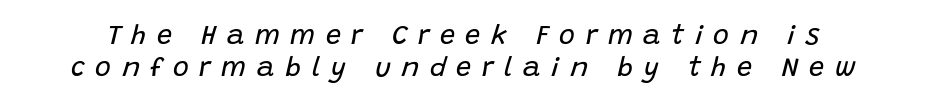
{"italic": "yes", "lean": "right", "slant_degrees": 15, "bold": "no", "underline": "no", "line_spacing_ratio": 1.18, "letter_spacing": "wide", "letter_spacing_em": 0.39, "glyph_px": 27}
